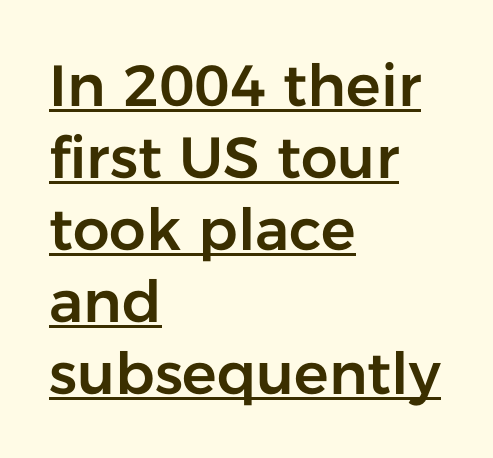
This sample uses plain, unmodified letter spacing. Leftover space on each line is placed entirely after the last word. The words here are underlined. This sample has the flowing, uneven cadence of proportional lettering. Are there feet on the stems? There aren't — it's a sans.
